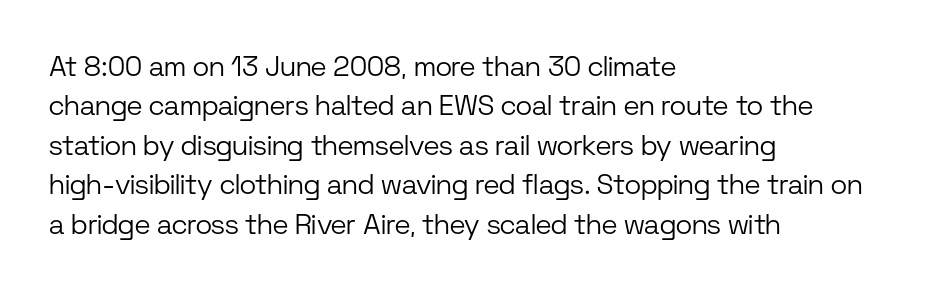
{"serif": "no", "italic": "no", "bold": "no", "weight": "light", "width": "normal", "stroke_contrast": "low", "x_height": "medium", "monospaced": "no", "underline": "no", "align": "left", "line_spacing": "normal", "line_spacing_ratio": 1.41, "letter_spacing": "normal", "letter_spacing_em": 0.0, "glyph_px": 28}
